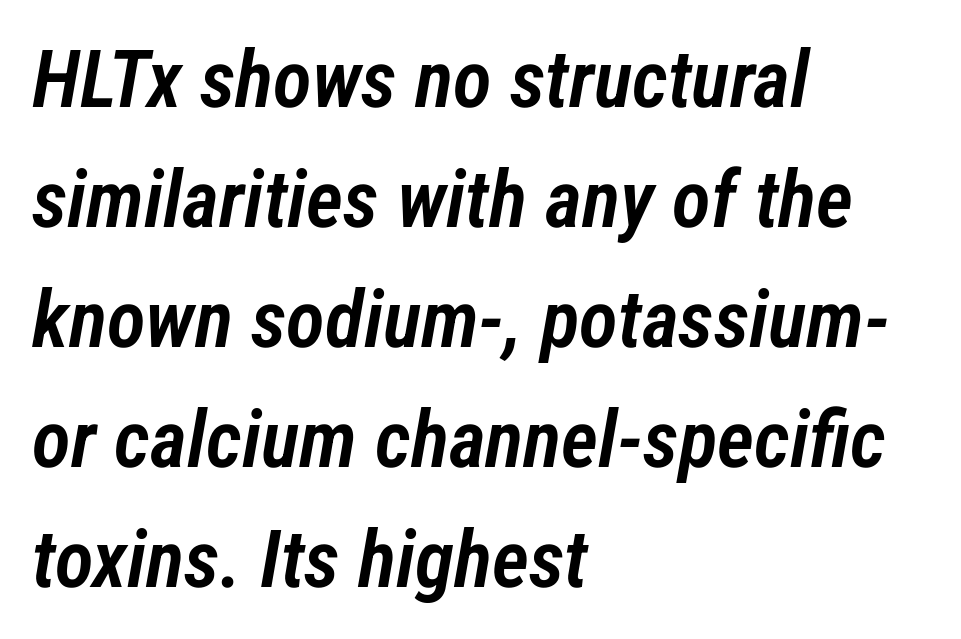
The rendering anchors every line to the left-hand side. The foot of each line stays bare and open. Its strokes are somewhat broadened, the hallmark of semibold type. The type is set solid horizontally, with unmodified tracking. The vertical gap from one line to the next is medium. It's the slanting kind of type.
